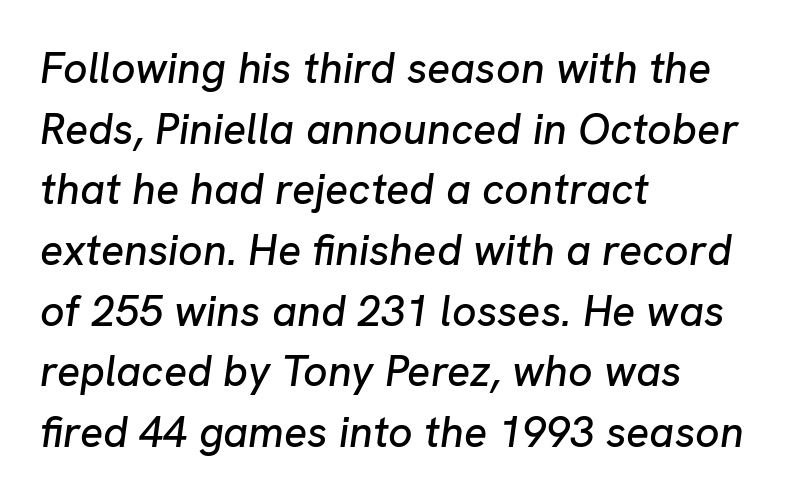
Q: Is the text italic (slanted)? A: Yes, it leans right by about 8 degrees.
Q: Is the text underlined? A: No.
Q: How is the paragraph aligned? A: Left-aligned.
Q: Is the spacing between letters normal or unusually wide? A: Normal.
Q: Is the spacing between lines tight, normal or loose? A: Normal.
Q: Width (condensed, normal, or wide)? A: Normal.
Q: Stroke contrast? A: Low.
Q: x-height? A: Medium.
Q: Monospaced? A: No.
